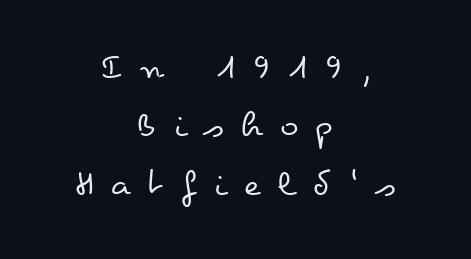
The image shows 39 px regular-weight, wide type, upright; set centered, normal line spacing (1.5x), unusually wide letter spacing (+0.44 em), not underlined; low stroke contrast and a small x-height.
